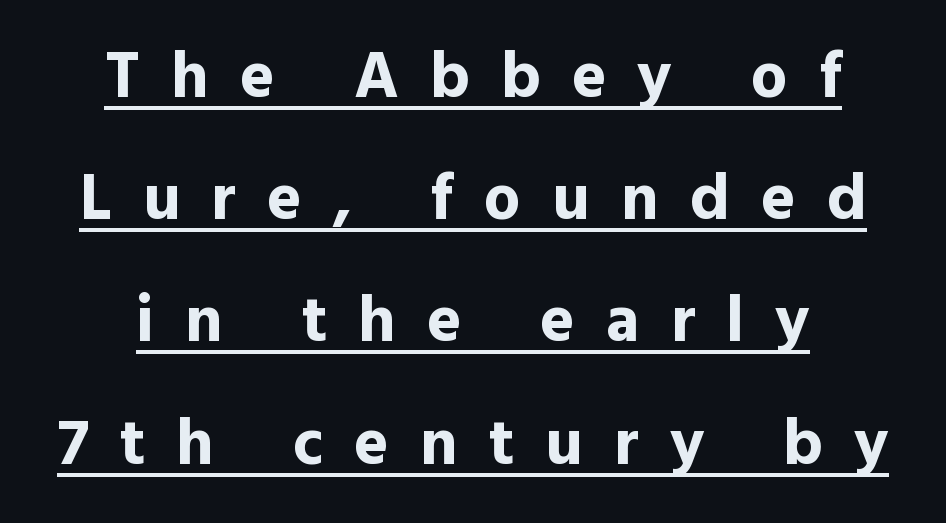
Q: Is the text bold? A: Yes.
Q: Is the text italic (slanted)? A: No, it is upright.
Q: Is the typeface a serif or a sans-serif typeface? A: Sans-serif.
Q: Is the text underlined? A: Yes.
Q: How is the paragraph aligned? A: Centered.
Q: Is the spacing between letters normal or unusually wide? A: Unusually wide.
Q: Width (condensed, normal, or wide)? A: Normal.
Q: x-height? A: Medium.
Q: Monospaced? A: No.
